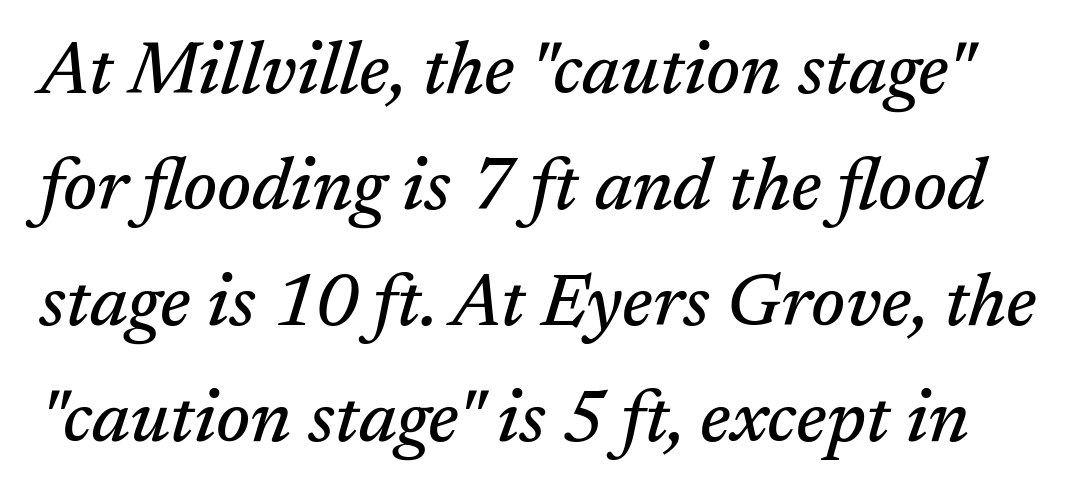
You can tell from the footed stems that serif type was used. Has an underline been added? It has not. Characters follow at the spacing the type designer built in. This sample uses an oblique cut, with every glyph tilted off the vertical.
